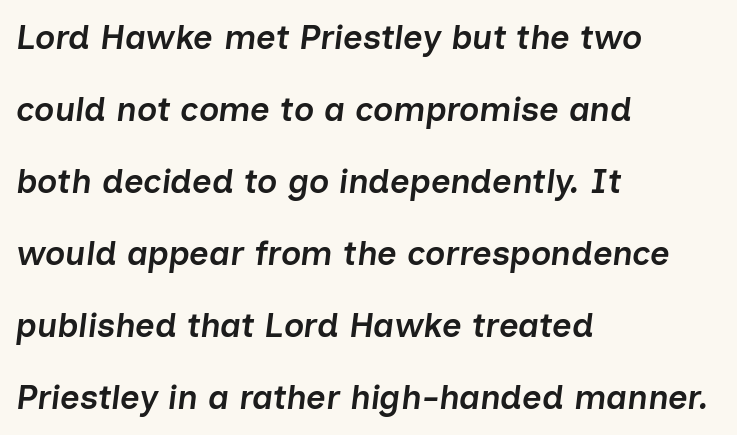
The image shows 34 px semibold type, italic (leaning right); set left-aligned, loose line spacing (2.12x), normal letter spacing, not underlined; low stroke contrast and a medium x-height.
